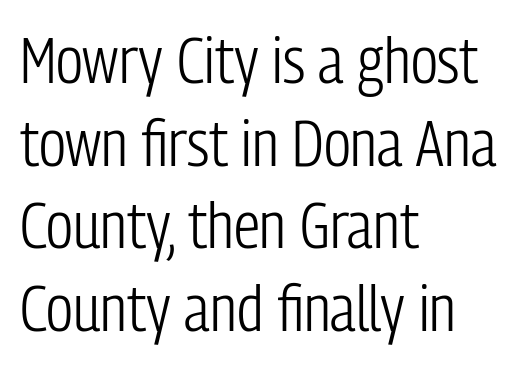
Q: Is the text bold? A: No.
Q: Is the text italic (slanted)? A: No, it is upright.
Q: Is the typeface a serif or a sans-serif typeface? A: Sans-serif.
Q: Is the text underlined? A: No.
Q: How is the paragraph aligned? A: Left-aligned.
Q: Is the spacing between letters normal or unusually wide? A: Normal.
Q: Is the spacing between lines tight, normal or loose? A: Normal.
Q: Width (condensed, normal, or wide)? A: Condensed.
Q: Stroke contrast? A: Low.
Q: x-height? A: Medium.
Q: Monospaced? A: No.
